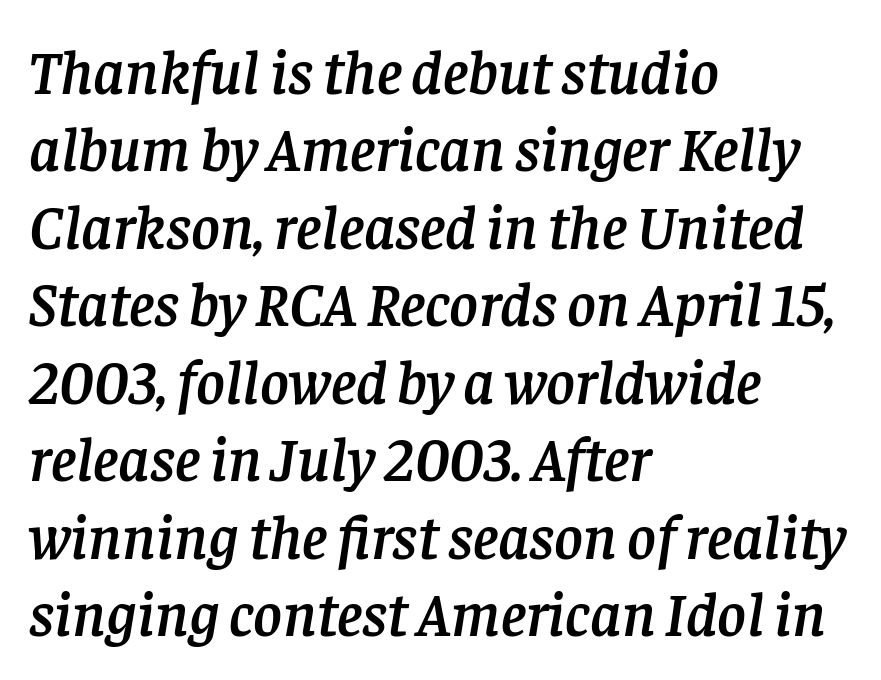
Q: Is the text italic (slanted)? A: Yes, it leans right by about 8 degrees.
Q: Is the typeface a serif or a sans-serif typeface? A: Serif.
Q: Is the text underlined? A: No.
Q: How is the paragraph aligned? A: Left-aligned.
Q: Is the spacing between letters normal or unusually wide? A: Normal.
Q: Is the spacing between lines tight, normal or loose? A: Normal.
Q: Width (condensed, normal, or wide)? A: Normal.
Q: Stroke contrast? A: Low.
Q: x-height? A: Large.
Q: Monospaced? A: No.
